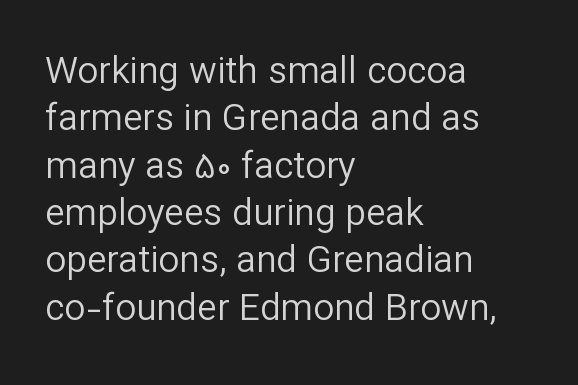
{"serif": "no", "italic": "no", "bold": "no", "weight": "regular", "width": "normal", "stroke_contrast": "low", "x_height": "medium", "monospaced": "no", "underline": "no", "align": "left", "line_spacing": "normal", "line_spacing_ratio": 1.28, "letter_spacing": "normal", "letter_spacing_em": 0.0, "glyph_px": 37}
